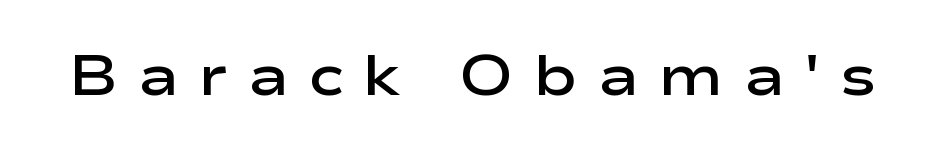
Is the letter spacing exaggerated? Yes — the characters are pushed far apart. A semibold gives these letters moderate extra thickness, short of bold. Any mark beneath the type? The region is blank. Is this a sans? Yes — the strokes have no serifs. Character widths vary here, with narrow letters taking less room than wide ones.
